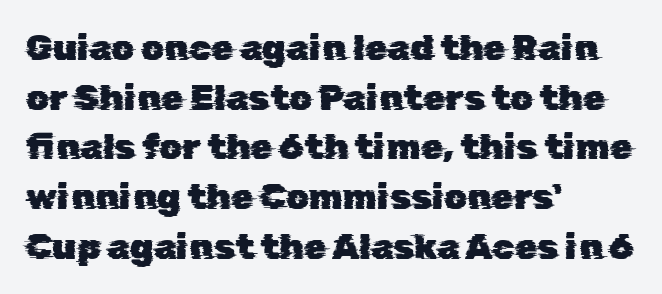
The type is set solid horizontally, with unmodified tracking. Clear beneath every line of the passage. The rendering uses natural spacing where letterforms have individual widths. Does the copy run flush right? No — it runs flush left. The space between consecutive lines is moderate. Regarding serifs, this sample does without them.
